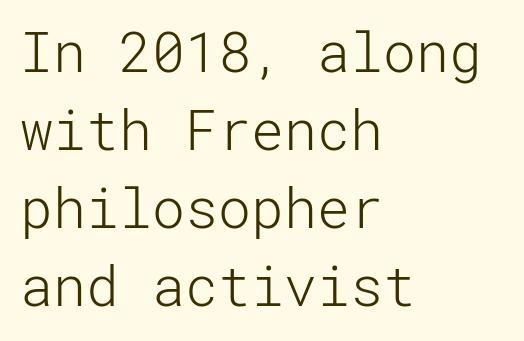
Normally led — the rows are evenly, conventionally spaced. The text was rendered using a sans face with plain stroke endings. Vertical strokes here are truly vertical. Left-aligned paragraph, ragged on the right.
